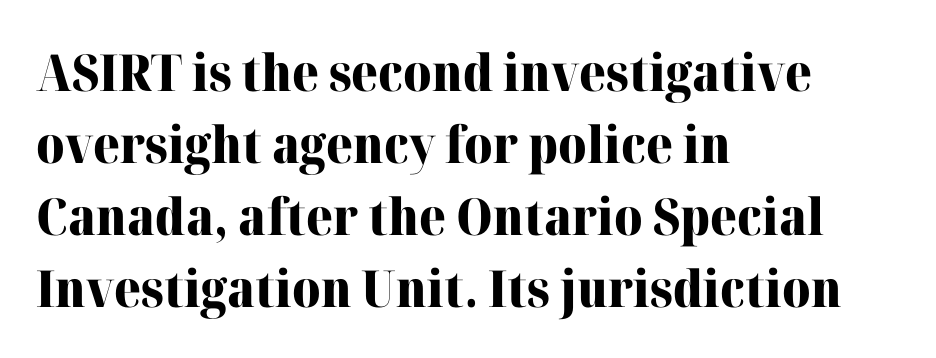
Q: Is the text bold? A: Yes.
Q: Is the text italic (slanted)? A: No, it is upright.
Q: Is the typeface a serif or a sans-serif typeface? A: Serif.
Q: Is the text underlined? A: No.
Q: How is the paragraph aligned? A: Left-aligned.
Q: Is the spacing between letters normal or unusually wide? A: Normal.
Q: Is the spacing between lines tight, normal or loose? A: Normal.
Q: Width (condensed, normal, or wide)? A: Normal.
Q: Stroke contrast? A: High.
Q: x-height? A: Medium.
Q: Monospaced? A: No.
